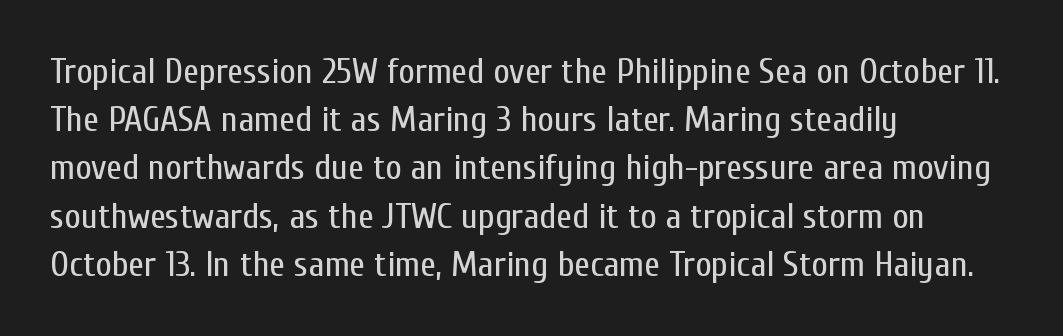
How are the letters spaced? Ordinarily, with no added tracking. These lines were composed using upright roman letters. Is the type heavy? It reads as light-to-regular instead. Alignment: flush left. Check where the strokes stop: nothing finishes them off — pure sans.
